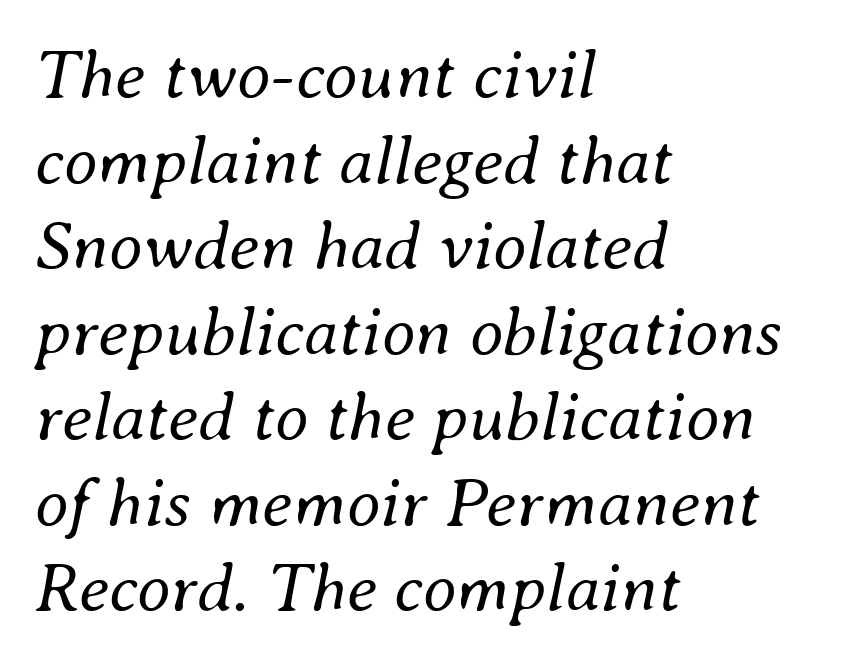
Q: Is the text bold? A: No.
Q: Is the text italic (slanted)? A: Yes, it leans right by about 8 degrees.
Q: Is the text underlined? A: No.
Q: How is the paragraph aligned? A: Left-aligned.
Q: Is the spacing between letters normal or unusually wide? A: Normal.
Q: Width (condensed, normal, or wide)? A: Normal.
Q: Stroke contrast? A: Medium.
Q: x-height? A: Small.
Q: Monospaced? A: No.
